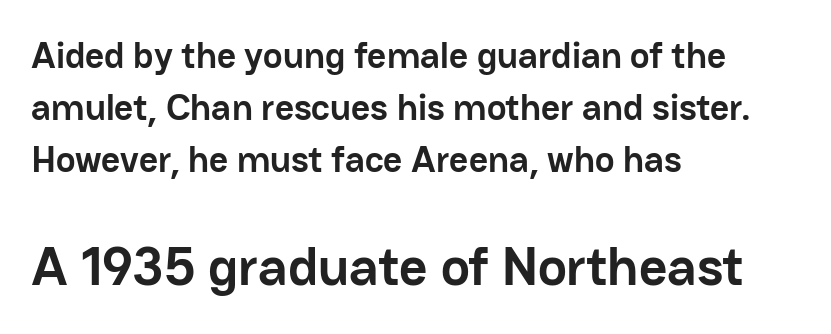
The gaps between neighbouring characters are ordinary and unremarkable. Varying glyph widths throughout — classic text-font behaviour. The lettering stays uniformly vertical, giving the passage a roman look. A sans-serif font was chosen for this passage. The gap between lines stays unmarked.
